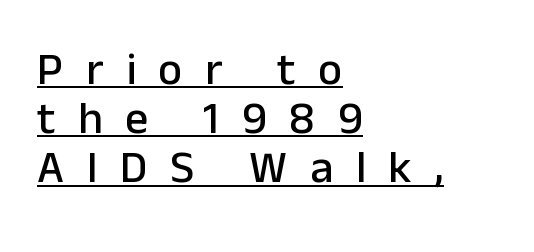
The image shows 46 px sans-serif type, upright; set left-aligned, tight line spacing (1.07x), unusually wide letter spacing (+0.49 em), underlined; low stroke contrast and a medium x-height.
